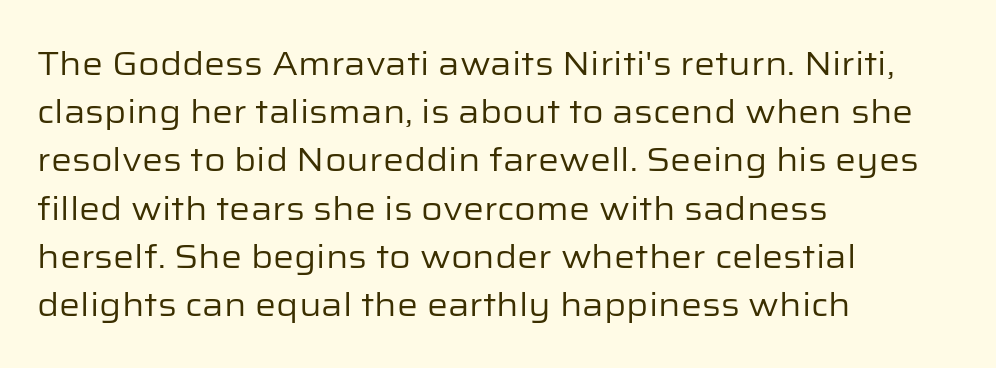
{"serif": "no", "italic": "no", "bold": "no", "weight": "regular", "width": "normal", "stroke_contrast": "low", "x_height": "medium", "monospaced": "no", "underline": "no", "align": "left", "line_spacing": "normal", "line_spacing_ratio": 1.46, "letter_spacing": "normal", "letter_spacing_em": 0.0, "glyph_px": 33}
